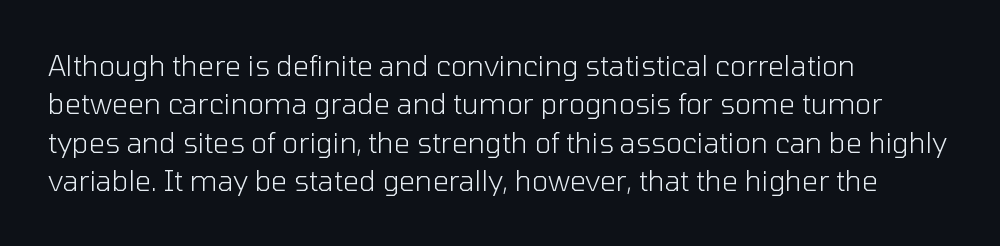
Casual observation: everything's shoved over to the left. Stroke mass is kept to a normal reading level or below. The letterforms sit shoulder to shoulder at normal distance. How would I describe the line gaps? Plain and ordinary. A roman cut, with each character standing at attention. Do the characters align in a grid? No, the font is proportional.
